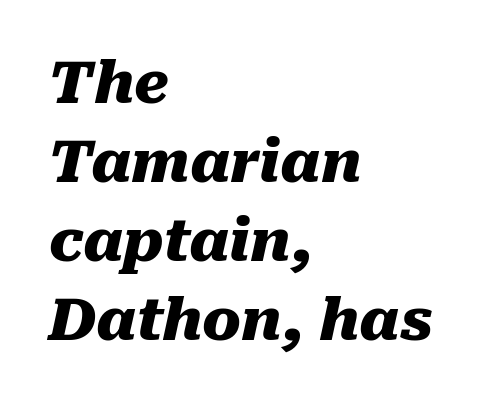
Each new line begins a customary step beneath the previous one. Typesetter's note: full bold, strokes at maximum text heaviness. The letters sit at their default tracking, neither squeezed nor spread. Nobody drew a line under any word here. Think of a printed novel: that variable character pitch is what you see here. You can tell it's italic because the verticals aren't actually vertical.
